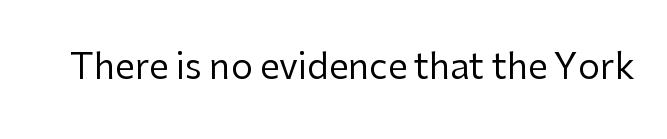
The image shows 35 px regular-weight sans-serif type, upright; set normal letter spacing, not underlined; low stroke contrast and a medium x-height.
